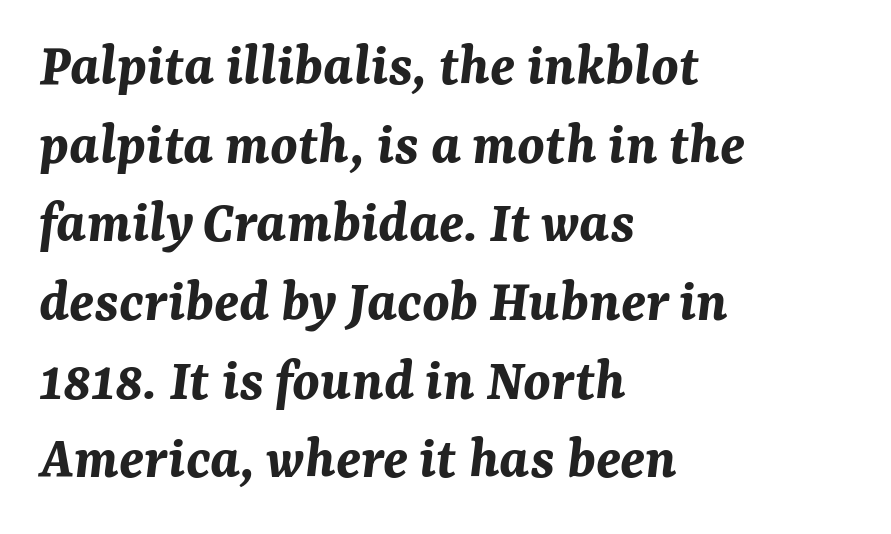
Q: Is the text bold? A: Yes.
Q: Is the text italic (slanted)? A: Yes, it leans right by about 7 degrees.
Q: Is the text underlined? A: No.
Q: How is the paragraph aligned? A: Left-aligned.
Q: Is the spacing between letters normal or unusually wide? A: Normal.
Q: Is the spacing between lines tight, normal or loose? A: Normal.
Q: Width (condensed, normal, or wide)? A: Normal.
Q: Stroke contrast? A: Medium.
Q: x-height? A: Medium.
Q: Monospaced? A: No.
